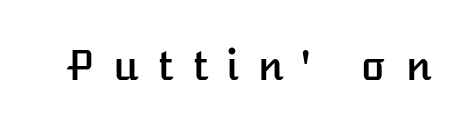
The horizontal fit of the characters is loose and conspicuously gappy. Descenders are the only things crossing below the line. Nope, not italic — everything's standing straight. Spacing verdict: proportional, widths tailored to each character.
